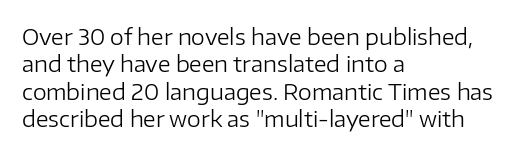
Counters stay open thanks to moderate or lighter strokes. All the whitespace from short lines collects on the right. Normally led — the rows are evenly, conventionally spaced. The glyphs are unaccompanied by any horizontal stroke below them.
